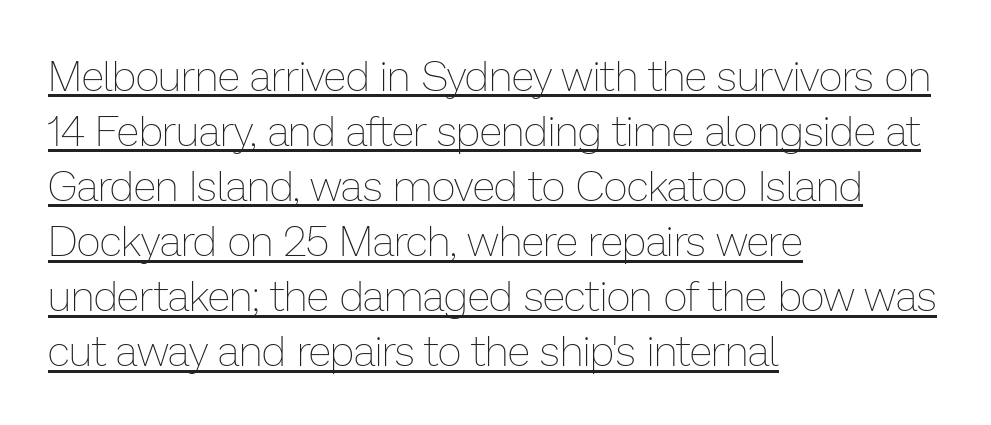
The image shows 42 px thin type, upright; set left-aligned, normal line spacing (1.31x), normal letter spacing, underlined; low stroke contrast and a medium x-height.
